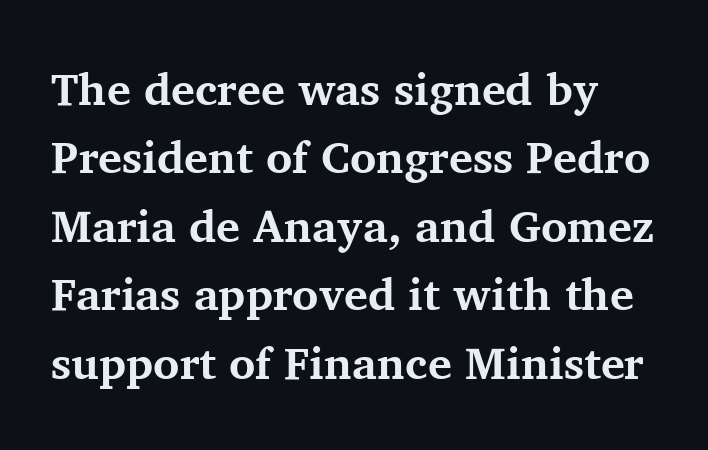
Unmarked baselines from the first word to the last. The letters stand upright; this is a roman face. The rows are spaced the way most documents space them. The tracking reads as untouched default to a designer's eye.
